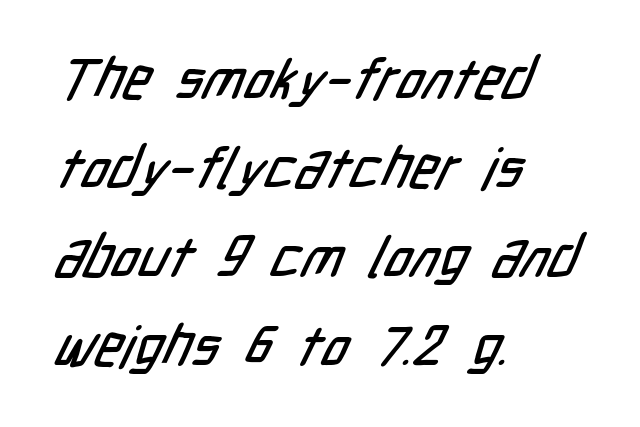
The image shows 57 px condensed sans-serif type; set left-aligned, normal line spacing (1.56x), normal letter spacing, not underlined; low stroke contrast and a medium x-height.
